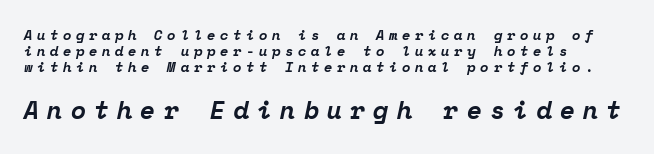
{"italic": "yes", "lean": "right", "slant_degrees": 12, "bold": "yes", "underline": "no", "align": "left", "line_spacing": "tight", "line_spacing_ratio": 1.13, "letter_spacing": "wide", "letter_spacing_em": 0.32, "larger_block": "second", "size_ratio": 1.79, "glyph_px": 25}
